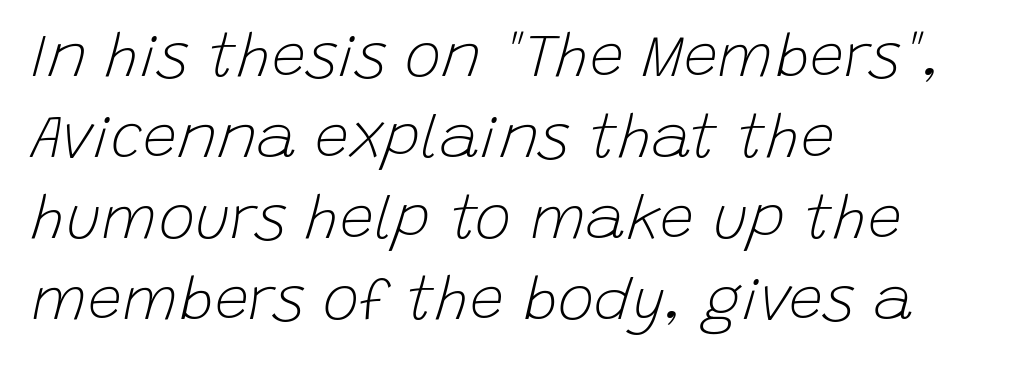
{"italic": "yes", "lean": "right", "slant_degrees": 15, "bold": "no", "weight": "light", "width": "normal", "stroke_contrast": "low", "x_height": "large", "monospaced": "no", "underline": "no", "align": "left", "line_spacing": "normal", "line_spacing_ratio": 1.33, "letter_spacing": "normal", "letter_spacing_em": 0.0, "glyph_px": 61}
